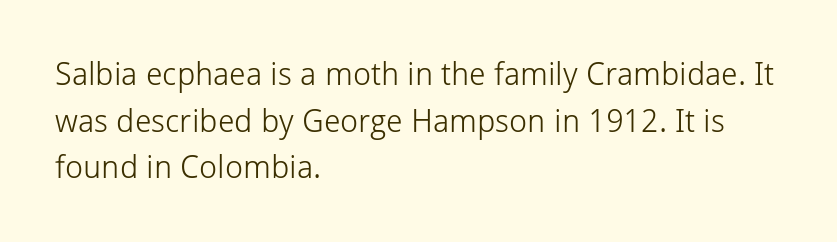
{"serif": "no", "italic": "no", "bold": "no", "weight": "light", "width": "normal", "stroke_contrast": "low", "x_height": "medium", "monospaced": "no", "underline": "no", "align": "left", "line_spacing": "normal", "line_spacing_ratio": 1.46, "letter_spacing": "normal", "letter_spacing_em": 0.0, "glyph_px": 32}
